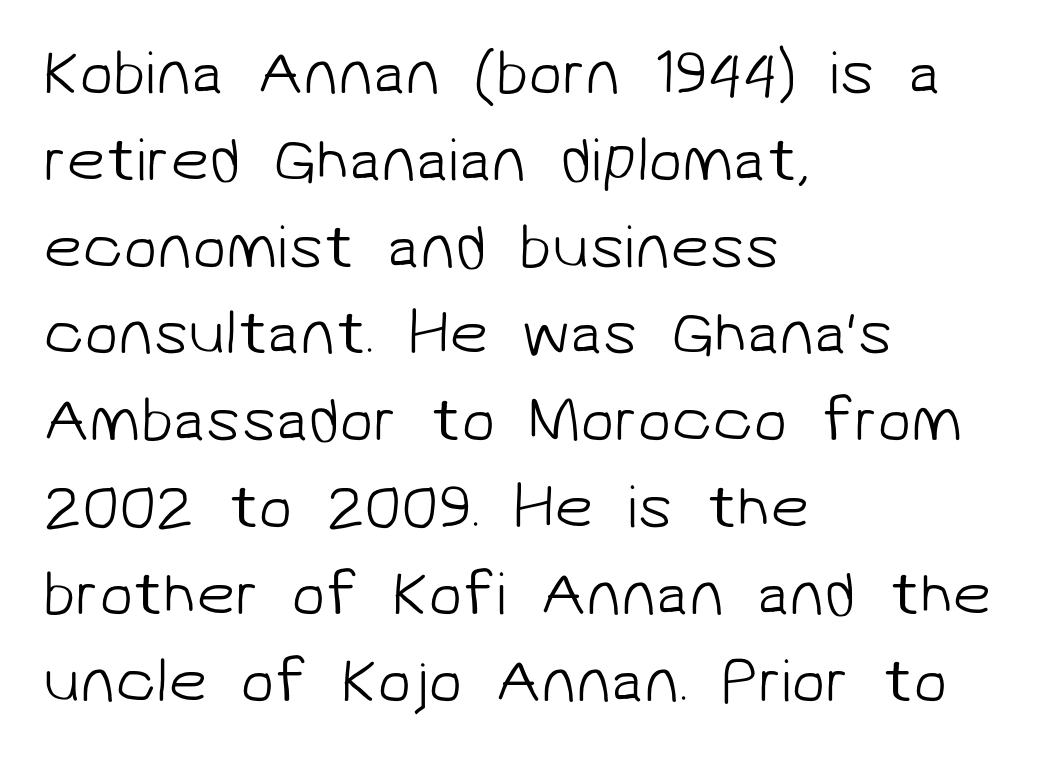
{"serif": "no", "bold": "no", "weight": "light", "width": "normal", "stroke_contrast": "low", "x_height": "medium", "monospaced": "no", "underline": "no", "align": "left", "line_spacing": "normal", "line_spacing_ratio": 1.4, "letter_spacing": "normal", "letter_spacing_em": 0.0, "glyph_px": 62}
